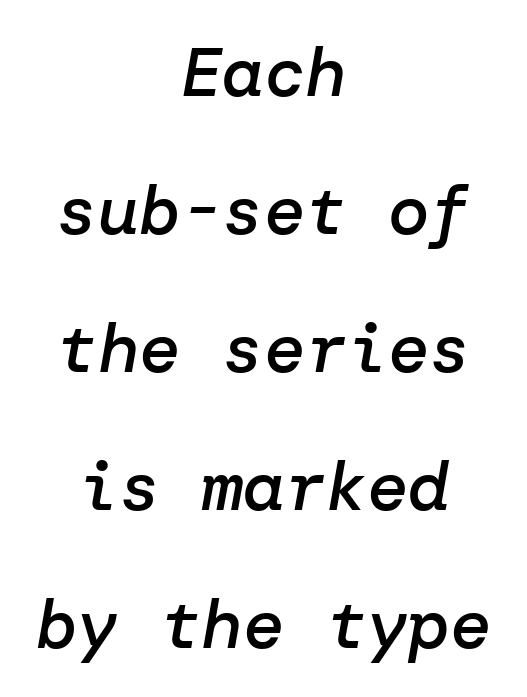
{"italic": "yes", "lean": "right", "slant_degrees": 10, "bold": "semi", "weight": "semibold", "width": "normal", "stroke_contrast": "low", "x_height": "medium", "underline": "no", "align": "center", "line_spacing": "loose", "line_spacing_ratio": 2.0, "letter_spacing": "normal", "letter_spacing_em": 0.0, "glyph_px": 69}
